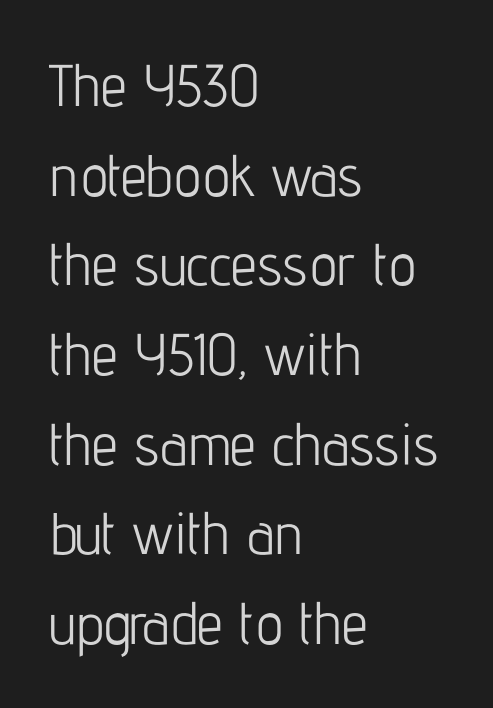
Nope, not italic — everything's standing straight. Check under the words: just untouched page. This sample is left-justified, so line endings fall wherever the words run out. The face used here is rendered with its standard letterfit. The strokes are not fattened; the text isn't bold. Here the designer chose a conventional face with non-uniform glyph widths.
